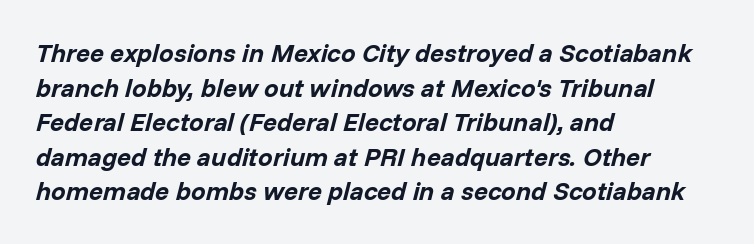
The image shows 26 px bold type, italic (leaning right); set left-aligned, normal line spacing (1.33x), normal letter spacing, not underlined.
